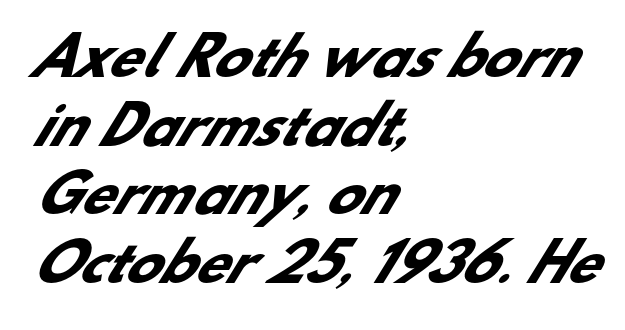
Q: Is the text bold? A: Yes.
Q: Is the typeface a serif or a sans-serif typeface? A: Sans-serif.
Q: Is the text underlined? A: No.
Q: How is the paragraph aligned? A: Left-aligned.
Q: Is the spacing between letters normal or unusually wide? A: Normal.
Q: Is the spacing between lines tight, normal or loose? A: Normal.
Q: Width (condensed, normal, or wide)? A: Normal.
Q: Stroke contrast? A: Low.
Q: x-height? A: Small.
Q: Monospaced? A: No.
